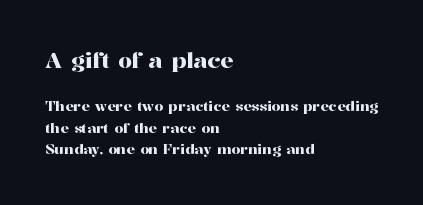
Large over small — that's the arrangement of the two blocks here. When letters stand straight like this, we call the style roman or upright. Check the space under the baseline: it is left empty. What's the leading like? Ordinary, nothing unusual. Tracking value appears to be zero — textbook default spacing.
